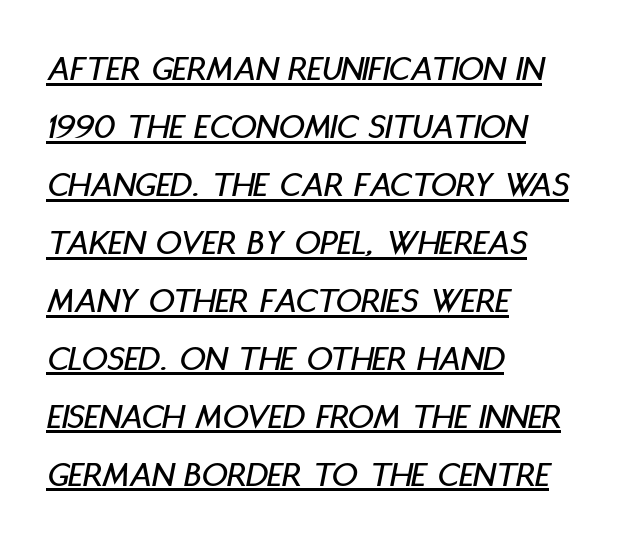
The image shows 36 px condensed type, italic (leaning right); set left-aligned, normal line spacing (1.61x), normal letter spacing, underlined; low stroke contrast and a large x-height.
